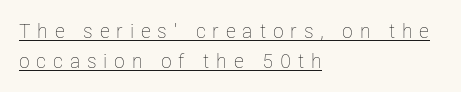
The image shows 20 px text type, upright; set left-aligned, normal line spacing (1.48x), unusually wide letter spacing (+0.34 em), underlined.
